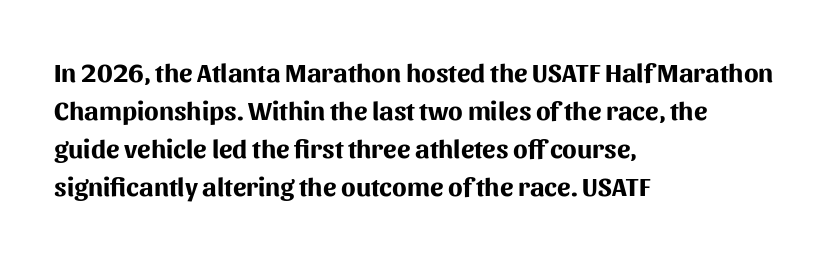
Q: Is the text bold? A: Yes.
Q: Is the text italic (slanted)? A: No, it is upright.
Q: Is the text underlined? A: No.
Q: How is the paragraph aligned? A: Left-aligned.
Q: Is the spacing between letters normal or unusually wide? A: Normal.
Q: Is the spacing between lines tight, normal or loose? A: Normal.
